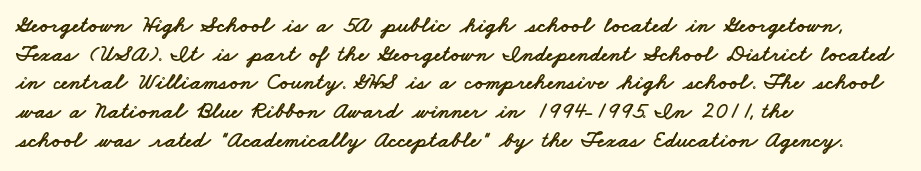
{"underline": "no", "align": "left", "line_spacing": "normal", "line_spacing_ratio": 1.25, "letter_spacing": "normal", "letter_spacing_em": 0.0, "glyph_px": 23}
